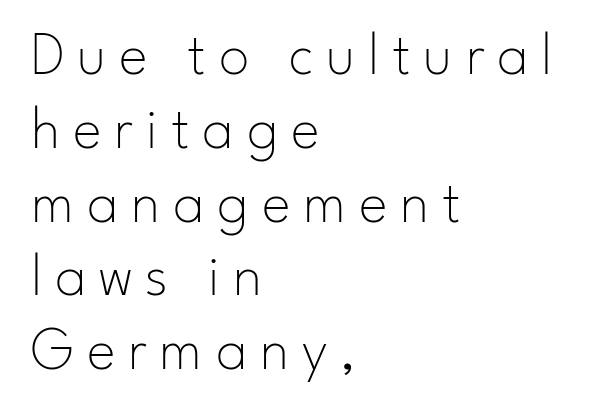
The image shows 61 px thin sans-serif type, upright; set left-aligned, line spacing 1.21x, unusually wide letter spacing (+0.21 em), not underlined; low stroke contrast and a small x-height.
